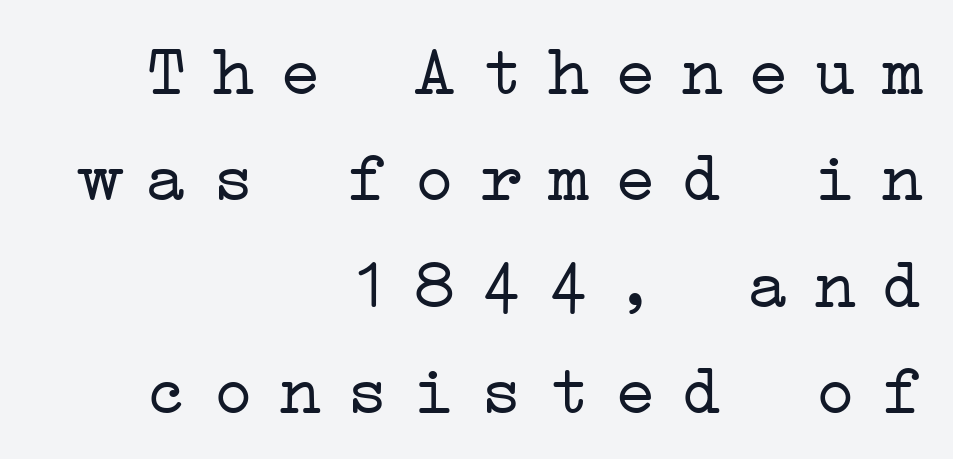
Where is the straight margin? On the right. Look at the tracking — it's clearly loosened, letters drifting apart. The font sits on the lighter half of the weight spectrum, regular included. A typesetter would label this face a serif.
